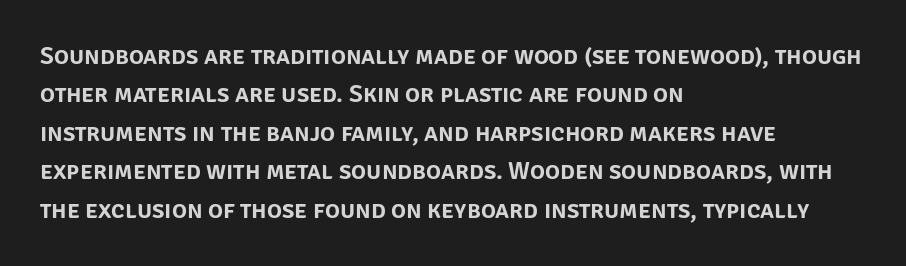
Q: Is the text italic (slanted)? A: No, it is upright.
Q: Is the text underlined? A: No.
Q: How is the paragraph aligned? A: Left-aligned.
Q: Is the spacing between letters normal or unusually wide? A: Normal.
Q: Is the spacing between lines tight, normal or loose? A: Normal.
